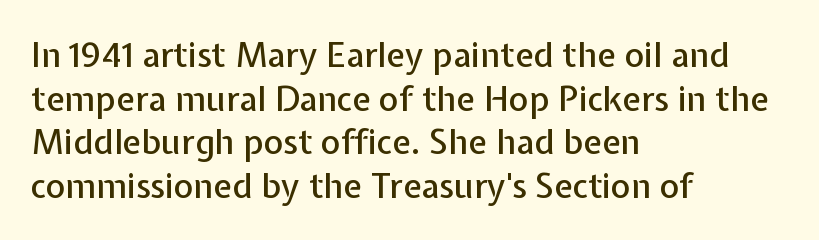
Underlining? Definitely not there. Each letter's strokes conclude bluntly, with no projecting serifs. The letters advance in unequal steps, a hallmark of proportional type. A typesetter would call this leading conventional body-copy spacing.
